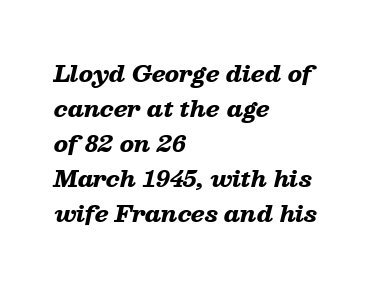
{"italic": "yes", "lean": "right", "slant_degrees": 13, "bold": "yes", "underline": "no", "align": "left", "line_spacing": "normal", "line_spacing_ratio": 1.59, "letter_spacing": "normal", "letter_spacing_em": 0.0, "glyph_px": 22}
